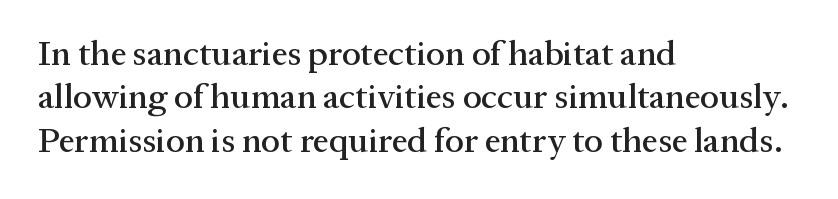
Q: Is the text italic (slanted)? A: No, it is upright.
Q: Is the typeface a serif or a sans-serif typeface? A: Serif.
Q: Is the text underlined? A: No.
Q: How is the paragraph aligned? A: Left-aligned.
Q: Is the spacing between letters normal or unusually wide? A: Normal.
Q: Width (condensed, normal, or wide)? A: Normal.
Q: Stroke contrast? A: Medium.
Q: x-height? A: Medium.
Q: Monospaced? A: No.
